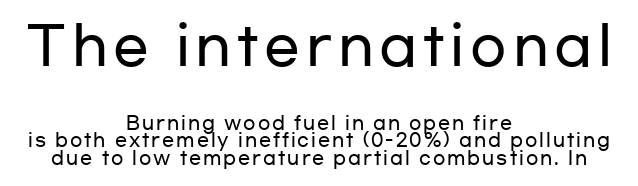
The image shows 53 px wide sans-serif type, upright; set centered, tight line spacing (0.97x), not underlined; the first (top) block is 2.94x larger; low stroke contrast and a medium x-height.
